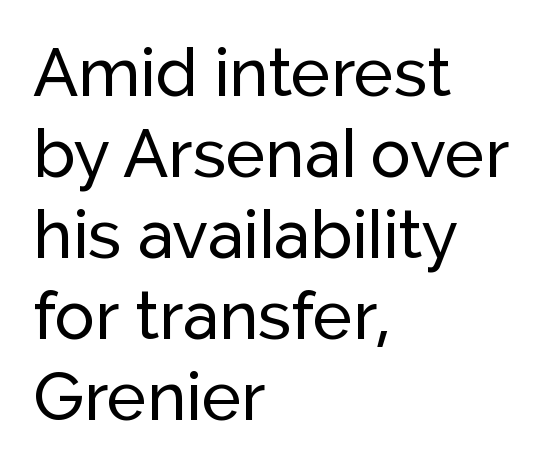
The image shows 67 px sans-serif type, upright; set left-aligned, line spacing 1.21x, normal letter spacing, not underlined; low stroke contrast and a medium x-height.
